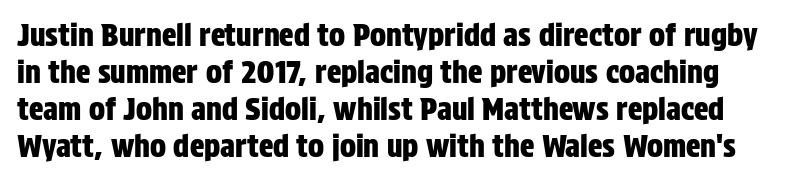
Q: Is the text italic (slanted)? A: No, it is upright.
Q: Is the typeface a serif or a sans-serif typeface? A: Sans-serif.
Q: Is the text underlined? A: No.
Q: Is the spacing between letters normal or unusually wide? A: Normal.
Q: Width (condensed, normal, or wide)? A: Condensed.
Q: Stroke contrast? A: Low.
Q: x-height? A: Large.
Q: Monospaced? A: No.
